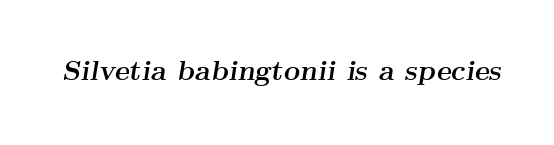
Q: Is the text bold? A: Yes.
Q: Is the text italic (slanted)? A: Yes, it leans right by about 9 degrees.
Q: Is the typeface a serif or a sans-serif typeface? A: Serif.
Q: Is the text underlined? A: No.
Q: Is the spacing between letters normal or unusually wide? A: Normal.
Q: Width (condensed, normal, or wide)? A: Wide.
Q: Stroke contrast? A: Medium.
Q: x-height? A: Small.
Q: Monospaced? A: No.
